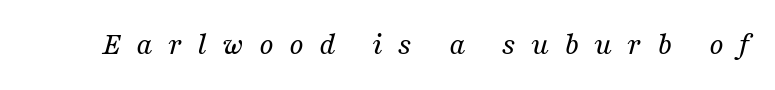
Each row of text sits above clean, open space. The letters advance in unequal steps, a hallmark of proportional type. Characters are canted at an angle relative to the baseline's perpendicular. Heaviness? Minimal to ordinary, like unemphasized prose.
